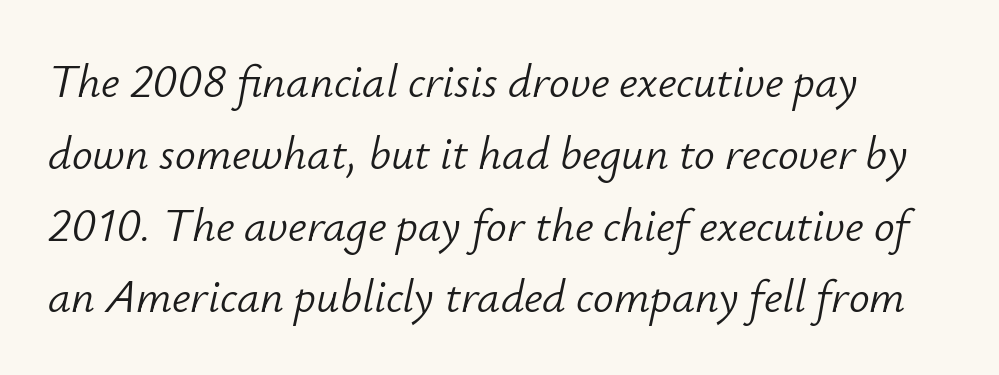
{"italic": "yes", "lean": "right", "slant_degrees": 12, "bold": "no", "weight": "light", "width": "normal", "stroke_contrast": "low", "x_height": "small", "monospaced": "no", "underline": "no", "align": "left", "line_spacing": "normal", "line_spacing_ratio": 1.56, "letter_spacing": "normal", "letter_spacing_em": 0.0, "glyph_px": 46}
